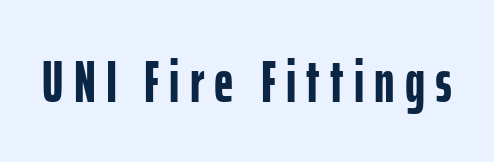
A typesetter would label this face a sans. Think of a printed novel: that variable character pitch is what you see here. In terms of posture, this sample is upright. Thick stems and heavy bowls — unmistakably bold. Each row of text sits above clean, open space.
